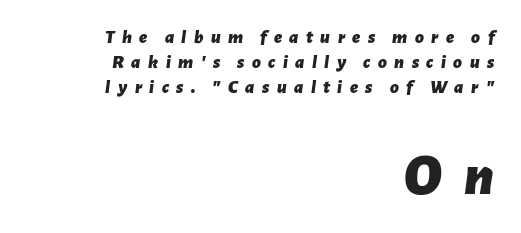
Q: Is the text bold? A: Yes.
Q: Is the text italic (slanted)? A: Yes, it leans right by about 7 degrees.
Q: Is the text underlined? A: No.
Q: How is the paragraph aligned? A: Right-aligned.
Q: Is the spacing between letters normal or unusually wide? A: Unusually wide.
Q: Is the spacing between lines tight, normal or loose? A: Normal.
Q: Which block of text is set in a larger size, the first (top) or the second (bottom)? A: The second (bottom) one.
Q: Width (condensed, normal, or wide)? A: Normal.
Q: Stroke contrast? A: Low.
Q: x-height? A: Medium.
Q: Monospaced? A: No.
